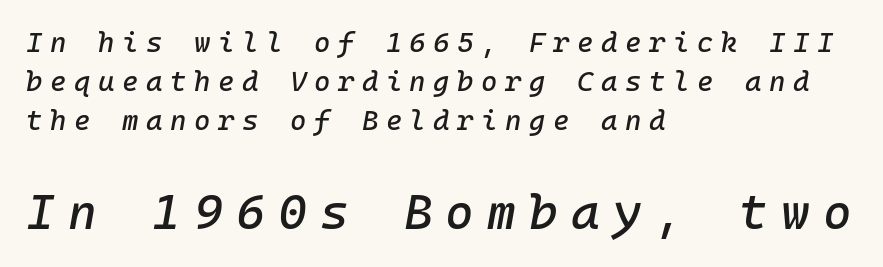
Q: Is the text italic (slanted)? A: Yes, it leans right by about 10 degrees.
Q: Is the text underlined? A: No.
Q: How is the paragraph aligned? A: Left-aligned.
Q: Is the spacing between letters normal or unusually wide? A: Unusually wide.
Q: Is the spacing between lines tight, normal or loose? A: Normal.
Q: Which block of text is set in a larger size, the first (top) or the second (bottom)? A: The second (bottom) one.
Q: Width (condensed, normal, or wide)? A: Normal.
Q: Stroke contrast? A: Low.
Q: x-height? A: Medium.
